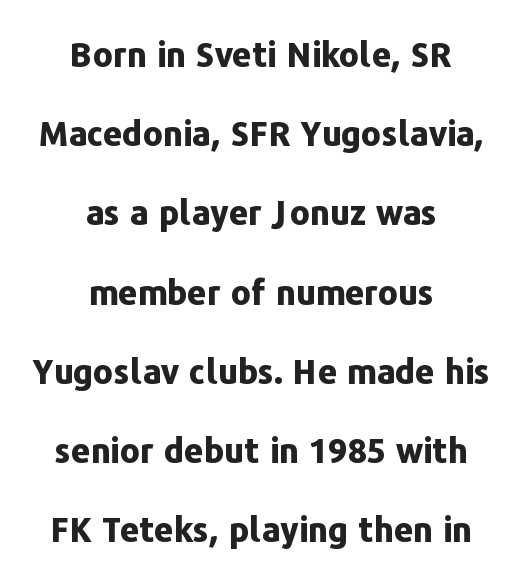
Q: Is the text bold? A: Yes.
Q: Is the text italic (slanted)? A: No, it is upright.
Q: Is the typeface a serif or a sans-serif typeface? A: Sans-serif.
Q: Is the text underlined? A: No.
Q: How is the paragraph aligned? A: Centered.
Q: Is the spacing between letters normal or unusually wide? A: Normal.
Q: Is the spacing between lines tight, normal or loose? A: Loose.
Q: Width (condensed, normal, or wide)? A: Normal.
Q: Stroke contrast? A: Low.
Q: x-height? A: Medium.
Q: Monospaced? A: No.
